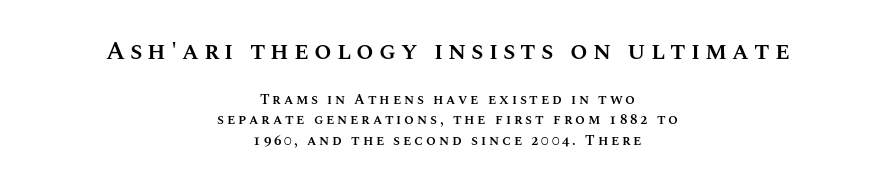
This is the regular roman posture of the typeface. Baseline-to-baseline distance is the conventional proportion of letter height. Which margin do the lines hug? Neither — every line sits in the middle. Every letter is mildly thick-stroked: semibold rather than bold. The initial chunk of copy outweighs the following chunk in type size. The tracking reads as deliberately expanded to a designer's eye.
